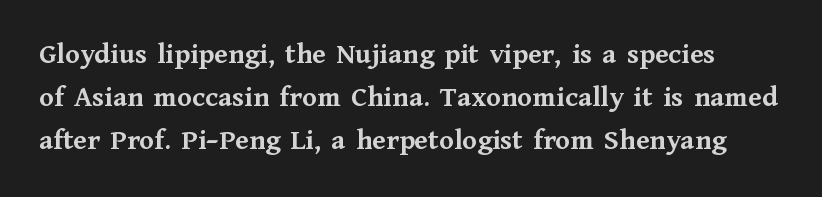
Think of a printed novel: that variable character pitch is what you see here. Is the letter spacing exaggerated? No — it looks like the ordinary default. Horizontal bands of white between lines are of average thickness. Check the space under the baseline: it is left empty. Notice how thick the strokes are: this is what a full bold looks like. The type sits square on the baseline with zero lean.
